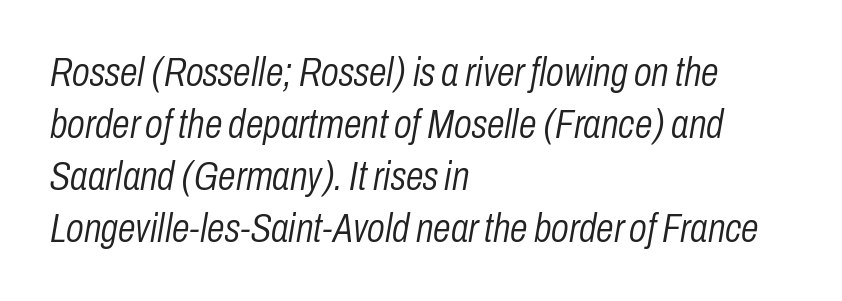
The image shows 40 px light, condensed type, italic (leaning right); set left-aligned, normal line spacing (1.3x), normal letter spacing, not underlined; low stroke contrast and a medium x-height.
